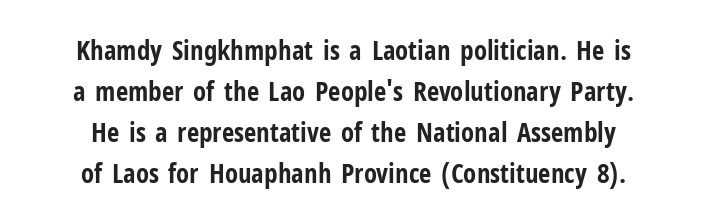
Q: Is the text bold? A: Yes.
Q: Is the text italic (slanted)? A: No, it is upright.
Q: Is the text underlined? A: No.
Q: How is the paragraph aligned? A: Centered.
Q: Is the spacing between letters normal or unusually wide? A: Normal.
Q: Is the spacing between lines tight, normal or loose? A: Normal.
